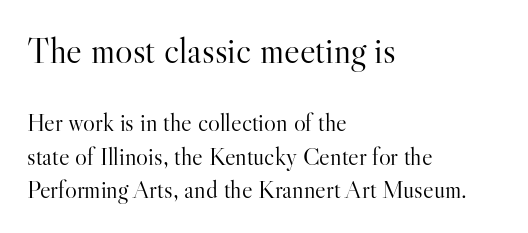
This sample uses a serif face. You could not count columns in this text — the font is proportionally spaced. This sample is left-justified, so line endings fall wherever the words run out. The cut favours lightness, reaching ordinary text weight at its darkest. In this sample the first text group is rendered at the bigger scale. When letters stand straight like this, we call the style roman or upright.
